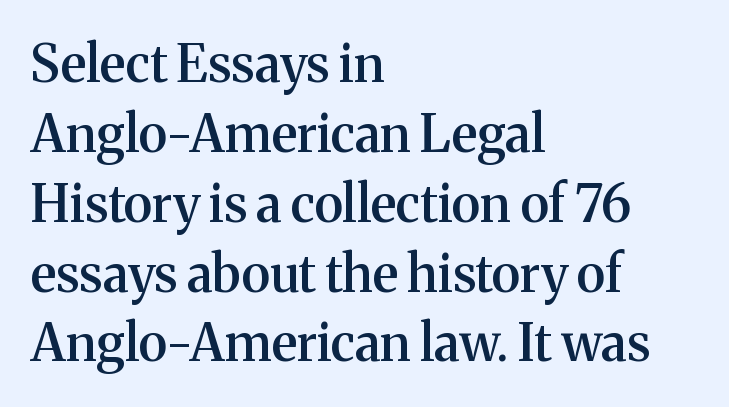
Each word holds together tightly as a unit, with standard inter-letter gaps. Strokes here are thickened, but only to semibold level. This sample keeps an unexceptional amount of space between lines. Note the varied advance widths — an 'i' is clearly narrower than an 'm'.
